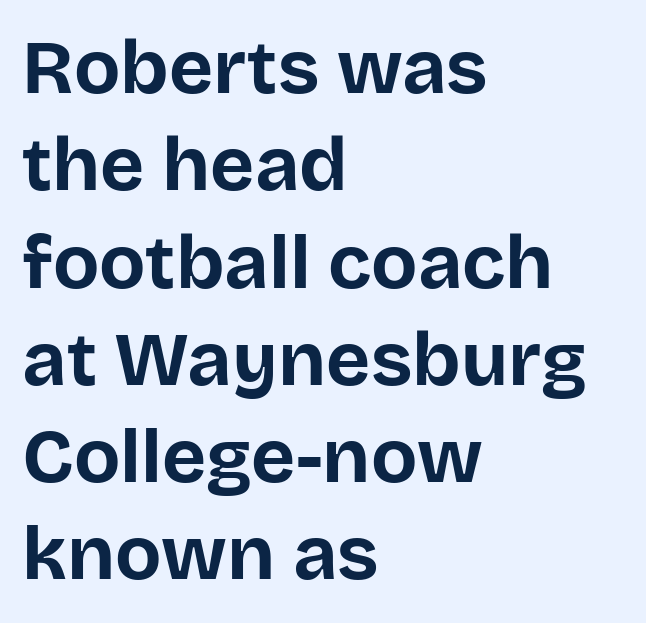
Vertically, the passage feels balanced, rows spaced as you'd expect. Each letter keeps its own natural width here, so spacing adapts to shape. In terms of letterform style, serifs are entirely absent. Is there any slant? The stems are plumb. Compared with an ordinary text face, these strokes are far heavier — a full bold.
